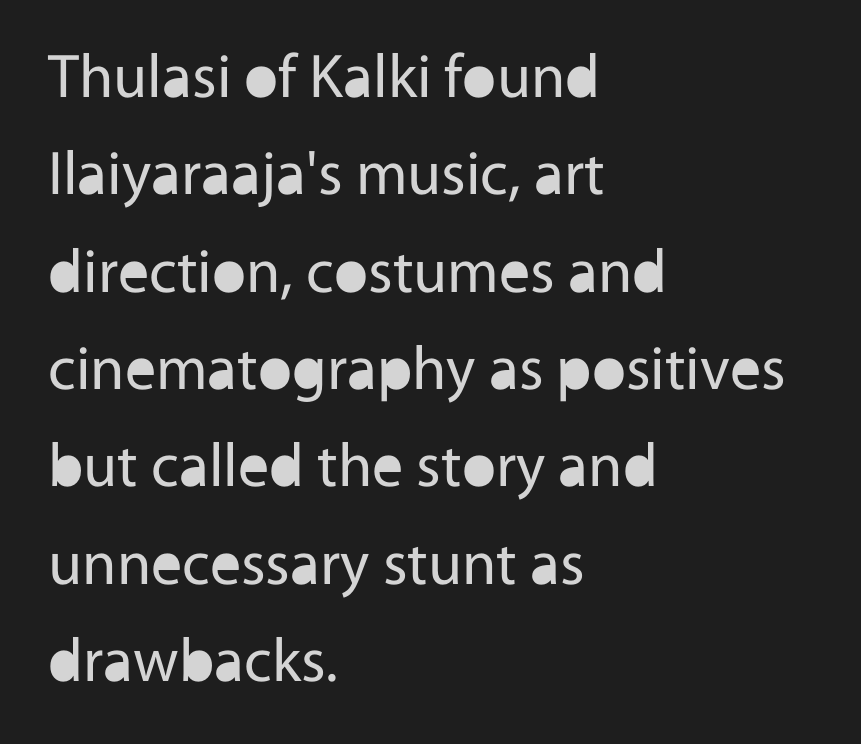
Q: Is the text bold? A: No.
Q: Is the text italic (slanted)? A: No, it is upright.
Q: Is the typeface a serif or a sans-serif typeface? A: Sans-serif.
Q: Is the text underlined? A: No.
Q: How is the paragraph aligned? A: Left-aligned.
Q: Is the spacing between letters normal or unusually wide? A: Normal.
Q: Is the spacing between lines tight, normal or loose? A: Normal.
Q: Width (condensed, normal, or wide)? A: Normal.
Q: x-height? A: Medium.
Q: Monospaced? A: No.
